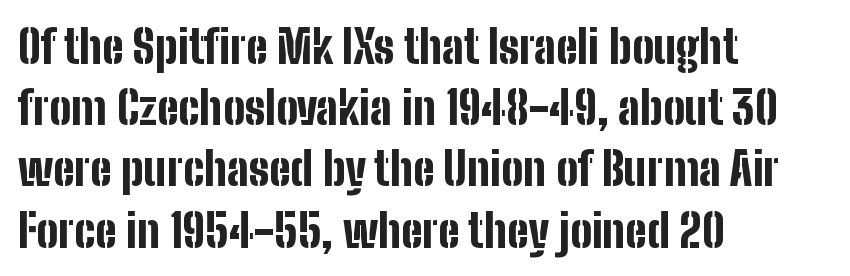
Q: Is the text bold? A: Yes.
Q: Is the text italic (slanted)? A: No, it is upright.
Q: Is the typeface a serif or a sans-serif typeface? A: Sans-serif.
Q: Is the text underlined? A: No.
Q: How is the paragraph aligned? A: Left-aligned.
Q: Is the spacing between letters normal or unusually wide? A: Normal.
Q: Is the spacing between lines tight, normal or loose? A: Normal.
Q: Width (condensed, normal, or wide)? A: Condensed.
Q: Stroke contrast? A: Low.
Q: x-height? A: Medium.
Q: Monospaced? A: No.
